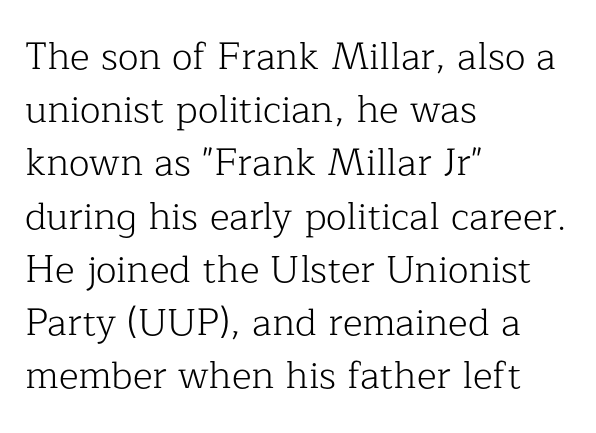
{"serif": "yes", "italic": "no", "bold": "no", "weight": "light", "width": "normal", "stroke_contrast": "low", "x_height": "medium", "monospaced": "no", "underline": "no", "align": "left", "line_spacing": "normal", "line_spacing_ratio": 1.4, "letter_spacing": "normal", "letter_spacing_em": 0.0, "glyph_px": 38}
